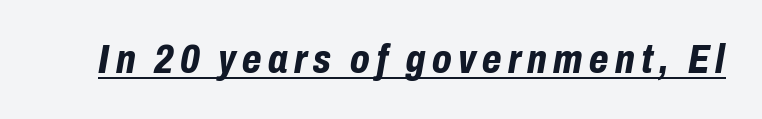
{"italic": "yes", "lean": "right", "slant_degrees": 10, "bold": "yes", "weight": "bold", "width": "condensed", "stroke_contrast": "low", "x_height": "medium", "monospaced": "no", "underline": "yes", "glyph_px": 40}
